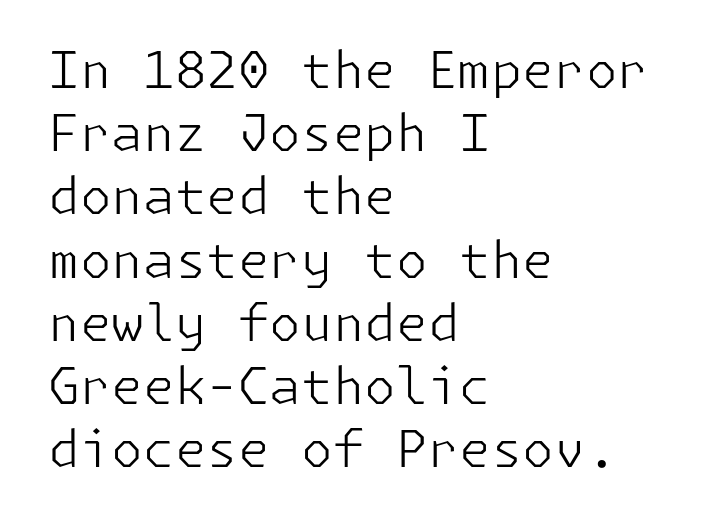
The image shows 51 px light sans-serif type, upright; set left-aligned, line spacing 1.24x, normal letter spacing, not underlined; low stroke contrast and a medium x-height.
